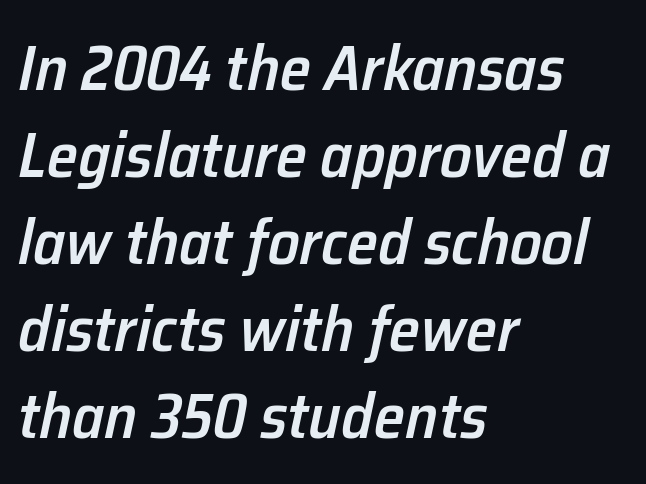
Q: Is the text bold? A: Semi-bold.
Q: Is the text italic (slanted)? A: Yes, it leans right by about 12 degrees.
Q: Is the text underlined? A: No.
Q: How is the paragraph aligned? A: Left-aligned.
Q: Is the spacing between letters normal or unusually wide? A: Normal.
Q: Is the spacing between lines tight, normal or loose? A: Normal.
Q: Width (condensed, normal, or wide)? A: Normal.
Q: Stroke contrast? A: Low.
Q: x-height? A: Medium.
Q: Monospaced? A: No.
